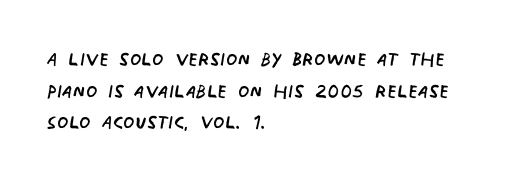
The image shows 26 px text type; set left-aligned, line spacing 1.22x, normal letter spacing, not underlined.
